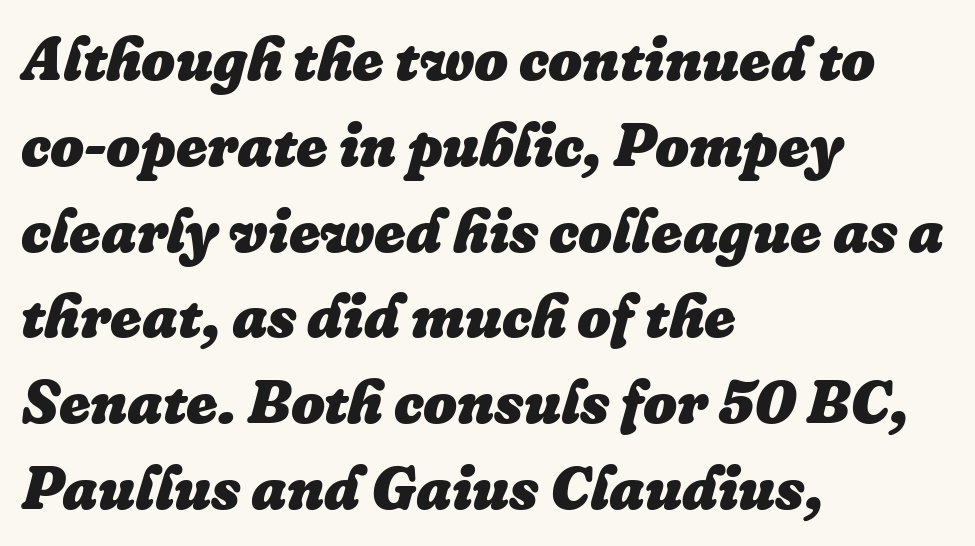
The image shows 60 px heavy type, italic (leaning right); set left-aligned, normal line spacing (1.43x), normal letter spacing, not underlined; low stroke contrast and a medium x-height.
